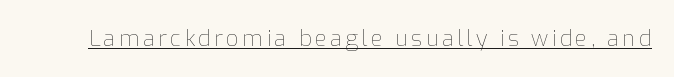
{"italic": "no", "bold": "no", "underline": "yes", "glyph_px": 22}
